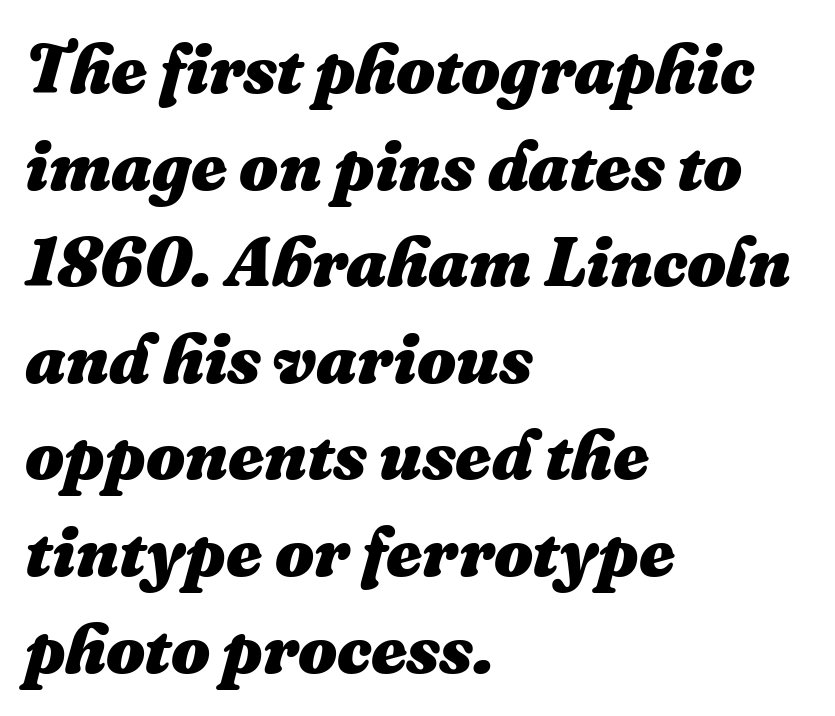
The image shows 69 px heavy type, italic (leaning right); set left-aligned, normal line spacing (1.4x), normal letter spacing, not underlined; medium stroke contrast and a medium x-height.
